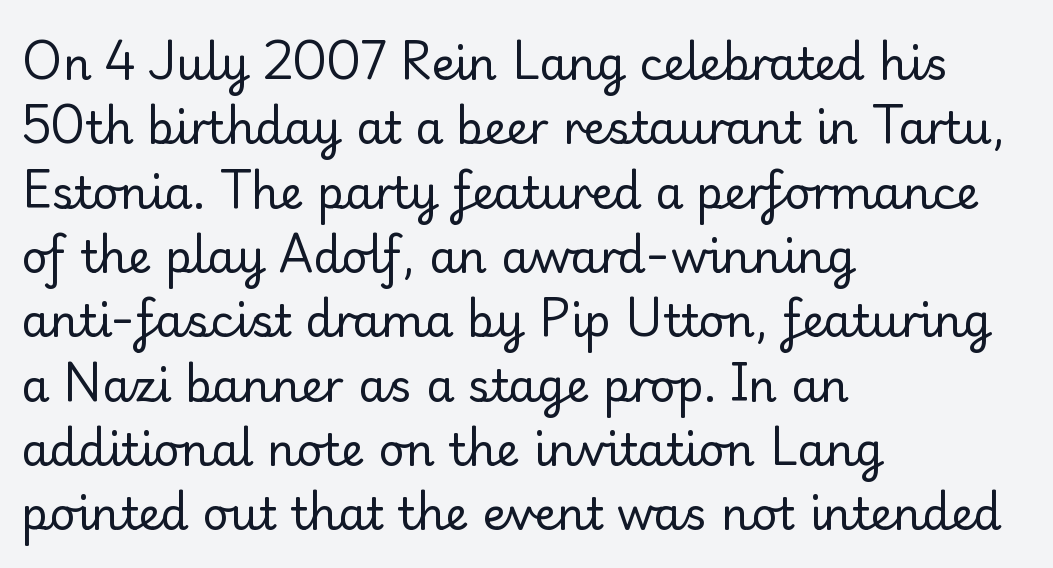
Q: Is the text bold? A: No.
Q: Is the text italic (slanted)? A: No, it is upright.
Q: Is the typeface a serif or a sans-serif typeface? A: Serif.
Q: Is the text underlined? A: No.
Q: How is the paragraph aligned? A: Left-aligned.
Q: Is the spacing between letters normal or unusually wide? A: Normal.
Q: Is the spacing between lines tight, normal or loose? A: Normal.
Q: Width (condensed, normal, or wide)? A: Normal.
Q: Stroke contrast? A: Low.
Q: x-height? A: Small.
Q: Monospaced? A: No.
